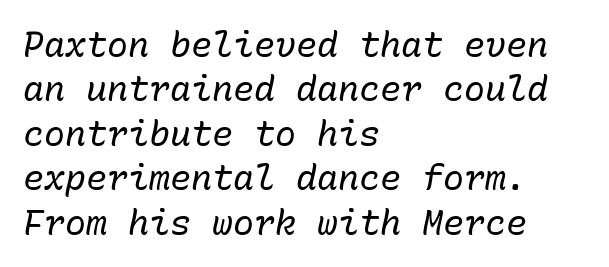
{"italic": "yes", "lean": "right", "slant_degrees": 10, "bold": "no", "weight": "regular", "width": "normal", "stroke_contrast": "low", "x_height": "medium", "monospaced": "yes", "underline": "no", "align": "left", "line_spacing": "normal", "line_spacing_ratio": 1.27, "letter_spacing": "normal", "letter_spacing_em": 0.0, "glyph_px": 35}
